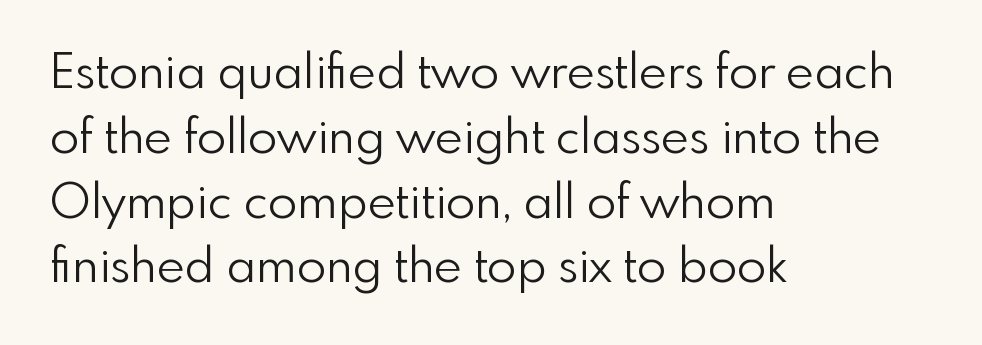
The image shows 48 px light sans-serif type, upright; set left-aligned, normal line spacing (1.35x), normal letter spacing, not underlined; a small x-height.
